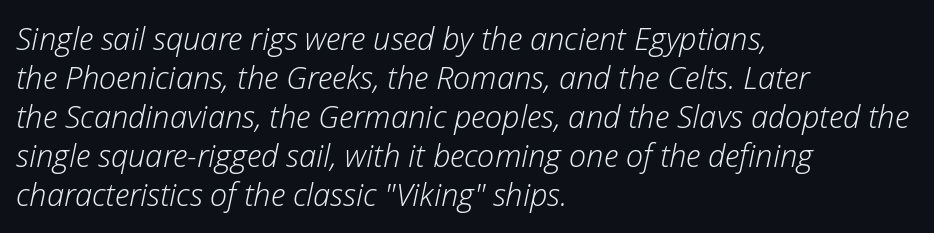
The image shows 31 px light type, italic (leaning right); set left-aligned, normal line spacing (1.26x), normal letter spacing, not underlined; low stroke contrast and a medium x-height.
